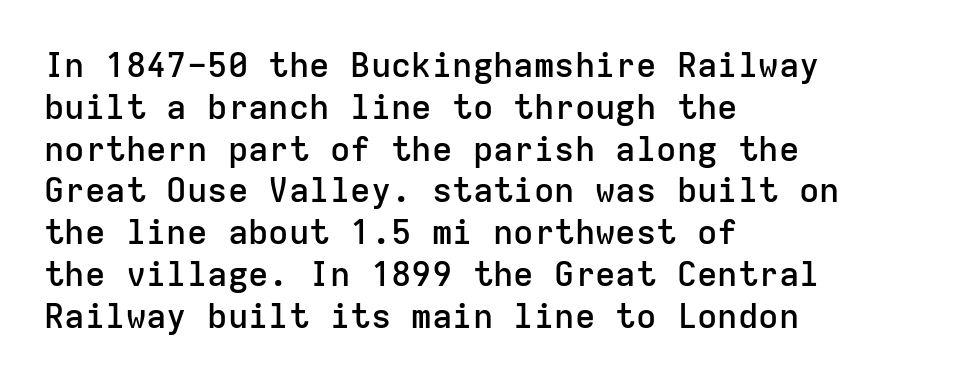
The image shows 34 px semibold sans-serif type, upright, monospaced; set left-aligned, line spacing 1.23x, normal letter spacing, not underlined; low stroke contrast and a medium x-height.
